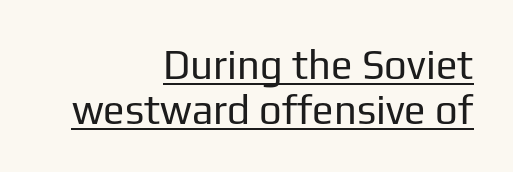
Q: Is the text bold? A: No.
Q: Is the text italic (slanted)? A: No, it is upright.
Q: Is the typeface a serif or a sans-serif typeface? A: Sans-serif.
Q: Is the text underlined? A: Yes.
Q: How is the paragraph aligned? A: Right-aligned.
Q: Is the spacing between letters normal or unusually wide? A: Normal.
Q: Is the spacing between lines tight, normal or loose? A: Tight.
Q: Width (condensed, normal, or wide)? A: Normal.
Q: Stroke contrast? A: Low.
Q: x-height? A: Medium.
Q: Monospaced? A: No.
